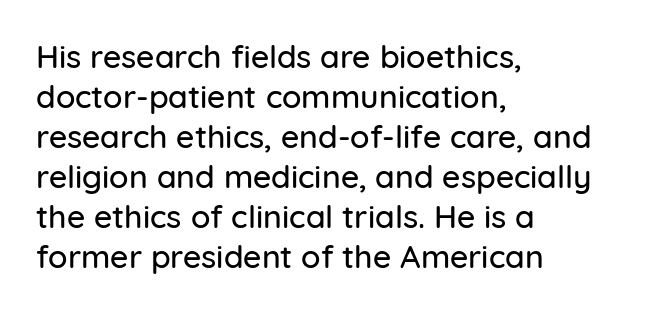
The image shows 32 px sans-serif type, upright; set left-aligned, normal line spacing (1.25x), normal letter spacing, not underlined; low stroke contrast and a medium x-height.
